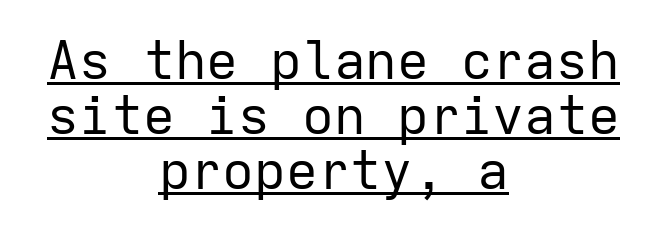
Q: Is the text bold? A: No.
Q: Is the text italic (slanted)? A: No, it is upright.
Q: Is the typeface a serif or a sans-serif typeface? A: Sans-serif.
Q: Is the text underlined? A: Yes.
Q: How is the paragraph aligned? A: Centered.
Q: Is the spacing between letters normal or unusually wide? A: Normal.
Q: Is the spacing between lines tight, normal or loose? A: Tight.
Q: Width (condensed, normal, or wide)? A: Normal.
Q: Stroke contrast? A: Low.
Q: x-height? A: Medium.
Q: Monospaced? A: Yes.
